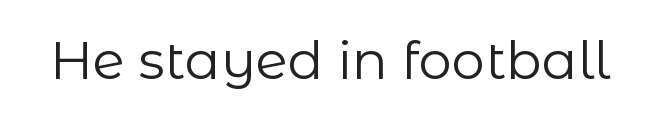
No feet cap the strokes, marking this as sans-serif type. How are the letters spaced? Ordinarily, with no added tracking. Heft: none added — not bold. These lines are rendered in a variable-pitch font.
